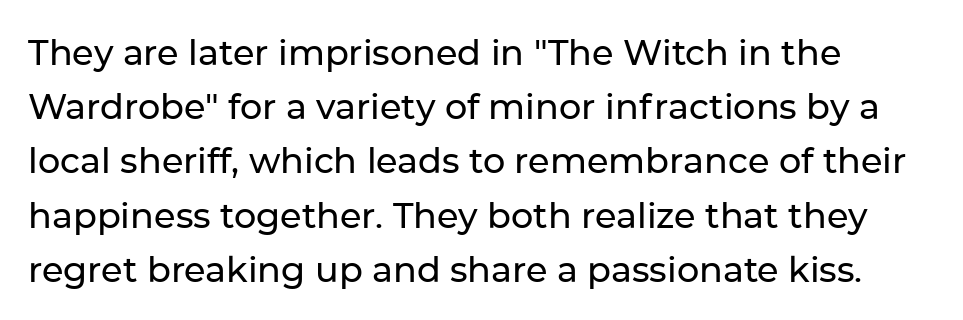
{"serif": "no", "italic": "no", "width": "normal", "stroke_contrast": "low", "x_height": "medium", "monospaced": "no", "underline": "no", "align": "left", "line_spacing": "normal", "line_spacing_ratio": 1.55, "letter_spacing": "normal", "letter_spacing_em": 0.0, "glyph_px": 35}
